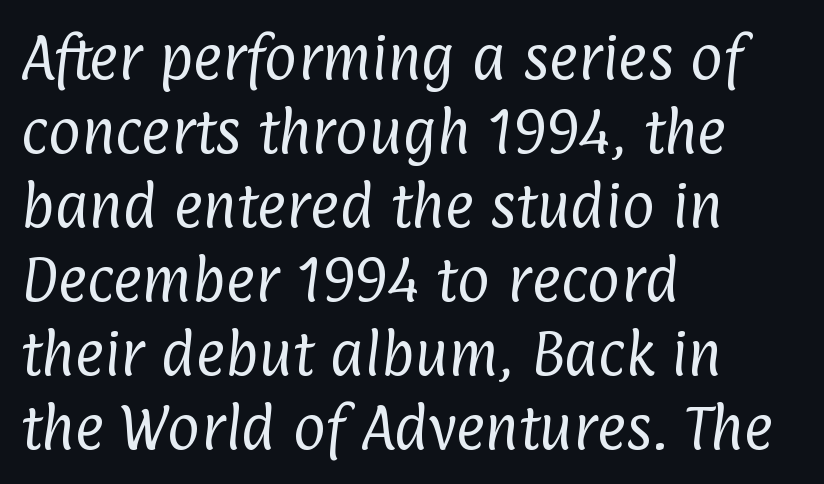
{"serif": "no", "bold": "no", "weight": "regular", "width": "condensed", "stroke_contrast": "low", "x_height": "medium", "monospaced": "no", "underline": "no", "align": "left", "line_spacing": "normal", "line_spacing_ratio": 1.48, "letter_spacing": "normal", "letter_spacing_em": 0.0, "glyph_px": 50}
